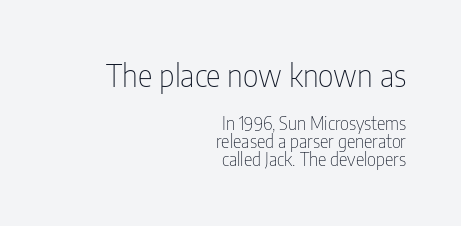
Q: Is the text bold? A: No.
Q: Is the text italic (slanted)? A: No, it is upright.
Q: Is the typeface a serif or a sans-serif typeface? A: Sans-serif.
Q: Is the text underlined? A: No.
Q: How is the paragraph aligned? A: Right-aligned.
Q: Is the spacing between letters normal or unusually wide? A: Normal.
Q: Is the spacing between lines tight, normal or loose? A: Tight.
Q: Which block of text is set in a larger size, the first (top) or the second (bottom)? A: The first (top) one.
Q: Width (condensed, normal, or wide)? A: Condensed.
Q: Stroke contrast? A: Low.
Q: x-height? A: Medium.
Q: Monospaced? A: No.
